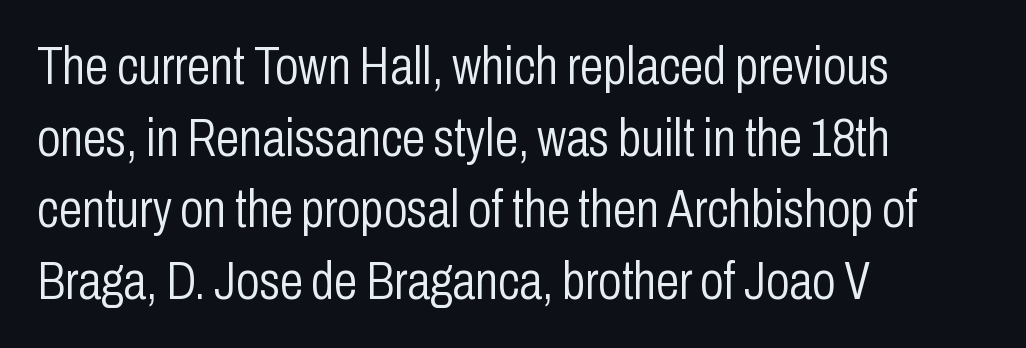
The image shows 53 px light, condensed sans-serif type, upright; set left-aligned, normal line spacing (1.35x), normal letter spacing, not underlined; low stroke contrast and a medium x-height.
